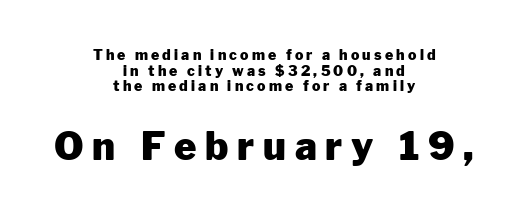
The image shows 38 px heavy sans-serif type, upright; set centered, tight line spacing (1.11x), unusually wide letter spacing (+0.23 em), not underlined; the second (bottom) block is 2.71x larger; low stroke contrast and a medium x-height.
